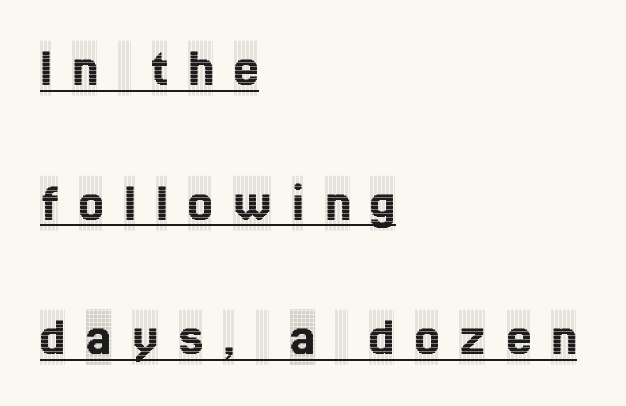
The image shows 55 px condensed serif type, upright; set left-aligned, loose line spacing (2.45x), unusually wide letter spacing (+0.37 em), underlined; a large x-height.
